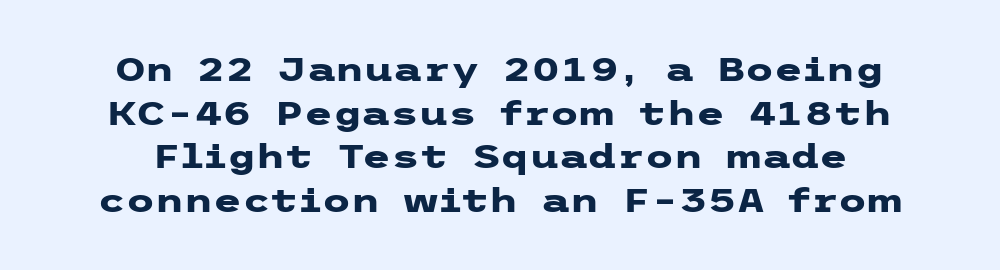
The image shows 33 px heavy, wide sans-serif type, upright; set normal line spacing (1.32x), normal letter spacing, not underlined; low stroke contrast and a medium x-height.
